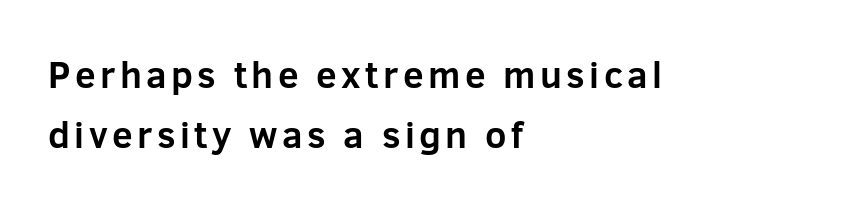
Where is the straight margin? On the left. You'd pick this weight for a headline — it's a proper bold. Do the letters lean? They stand straight. Classification — sans serif. The gap between lines stays unmarked.
